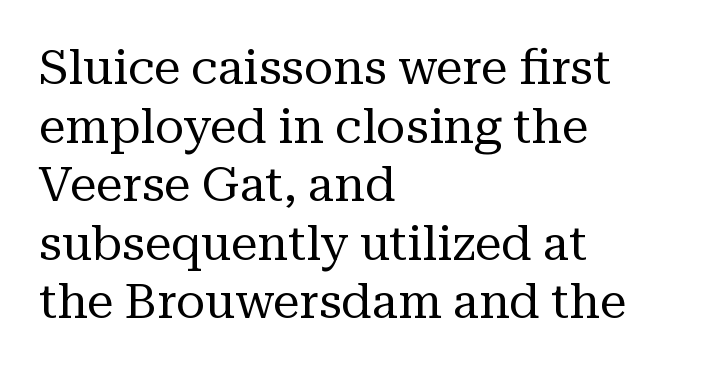
The image shows 48 px regular-weight serif type, upright; set left-aligned, line spacing 1.22x, normal letter spacing, not underlined; medium stroke contrast and a medium x-height.
